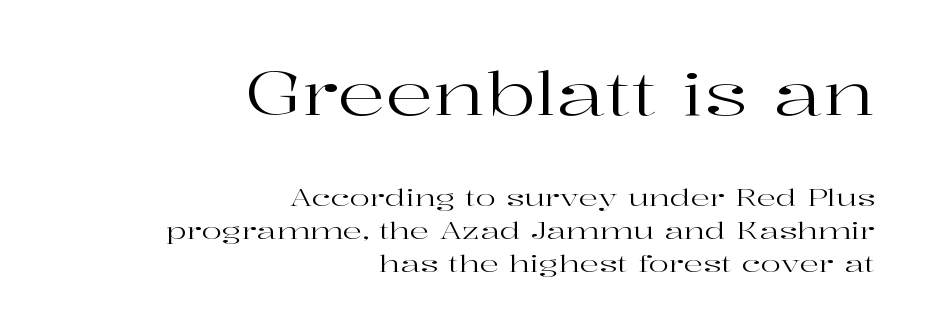
Q: Is the text bold? A: No.
Q: Is the text italic (slanted)? A: No, it is upright.
Q: Is the typeface a serif or a sans-serif typeface? A: Serif.
Q: Is the text underlined? A: No.
Q: How is the paragraph aligned? A: Right-aligned.
Q: Is the spacing between letters normal or unusually wide? A: Normal.
Q: Is the spacing between lines tight, normal or loose? A: Normal.
Q: Which block of text is set in a larger size, the first (top) or the second (bottom)? A: The first (top) one.
Q: Width (condensed, normal, or wide)? A: Wide.
Q: Stroke contrast? A: High.
Q: x-height? A: Medium.
Q: Monospaced? A: No.
